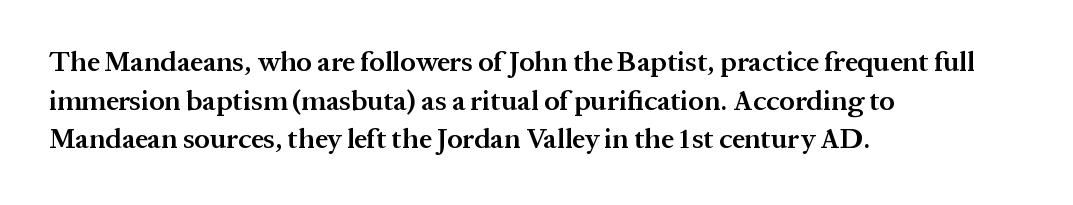
Q: Is the text bold? A: Semi-bold.
Q: Is the text italic (slanted)? A: No, it is upright.
Q: Is the typeface a serif or a sans-serif typeface? A: Serif.
Q: Is the text underlined? A: No.
Q: How is the paragraph aligned? A: Left-aligned.
Q: Is the spacing between letters normal or unusually wide? A: Normal.
Q: Is the spacing between lines tight, normal or loose? A: Normal.
Q: Width (condensed, normal, or wide)? A: Normal.
Q: Stroke contrast? A: Medium.
Q: x-height? A: Medium.
Q: Monospaced? A: No.
